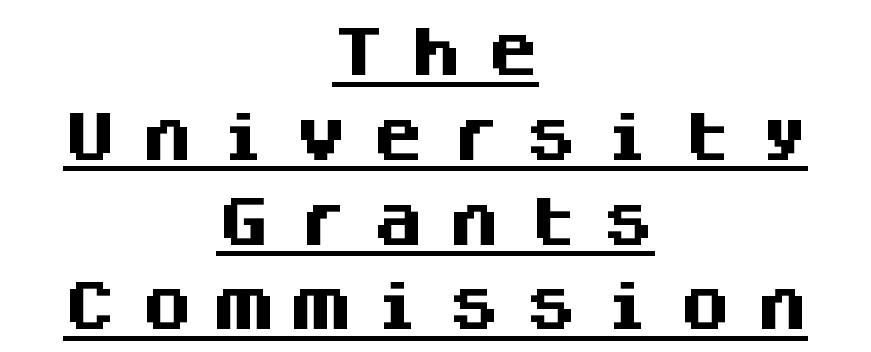
The image shows 53 px heavy sans-serif type, upright, monospaced; set centered, normal line spacing (1.6x), unusually wide letter spacing (+0.45 em), underlined; medium stroke contrast and a large x-height.
